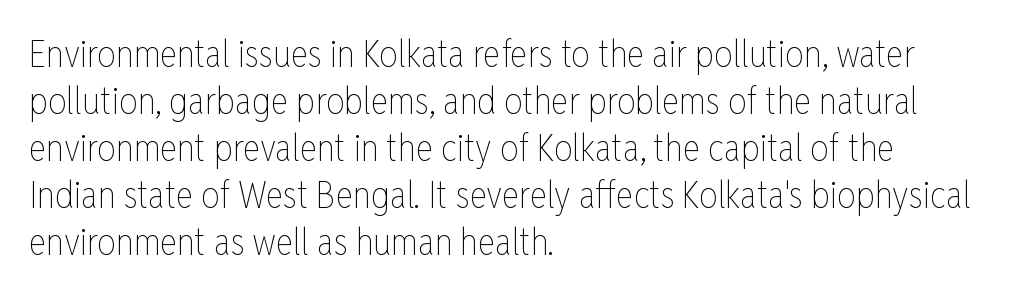
Q: Is the text bold? A: No.
Q: Is the text italic (slanted)? A: No, it is upright.
Q: Is the text underlined? A: No.
Q: How is the paragraph aligned? A: Left-aligned.
Q: Is the spacing between letters normal or unusually wide? A: Normal.
Q: Is the spacing between lines tight, normal or loose? A: Normal.
Q: Width (condensed, normal, or wide)? A: Condensed.
Q: Stroke contrast? A: Low.
Q: x-height? A: Medium.
Q: Monospaced? A: No.
